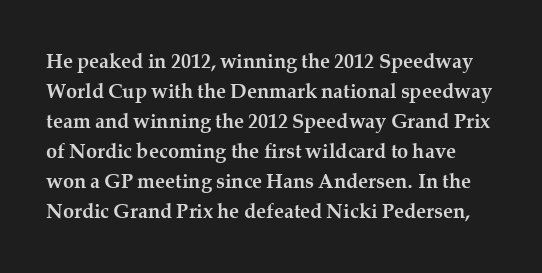
{"italic": "no", "bold": "yes", "underline": "no", "line_spacing": "normal", "line_spacing_ratio": 1.5, "letter_spacing": "normal", "letter_spacing_em": 0.0, "glyph_px": 20}
